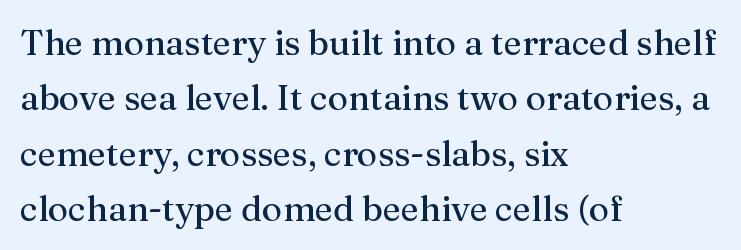
Is the block centered? No — it sits flush against the left margin. These lines were composed using upright roman letters. Here the designer chose a conventional face with non-uniform glyph widths. Nothing unusual about the tracking: characters are spaced as the font intends. Unlike a clean sans, this face finishes its strokes with serifs. A bare baseline throughout the passage.
